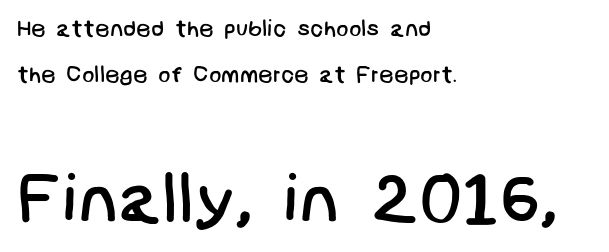
The image shows 69 px regular-weight sans-serif type; set left-aligned, loose line spacing (2.01x), normal letter spacing, not underlined; the second (bottom) block is 3.0x larger; low stroke contrast and a large x-height.
